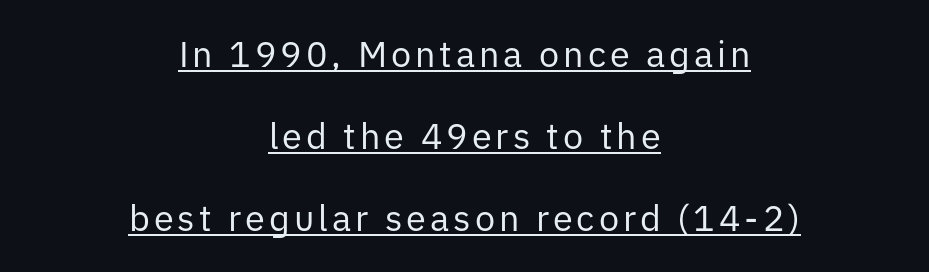
The image shows 36 px regular-weight sans-serif type, upright; set centered, loose line spacing (2.28x), underlined; low stroke contrast and a medium x-height.
